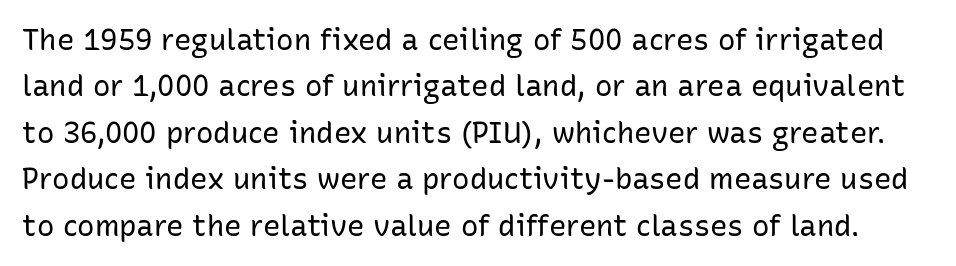
Check the space under the baseline: it is left empty. Students, note that the glyphs here touch the page at normal intervals. Nothing sits at the stroke ends, so this counts as sans-serif. These lines were composed using upright roman letters. The rows are spaced the way most documents space them. The face used here is proportionally spaced, like ordinary book or web type.
